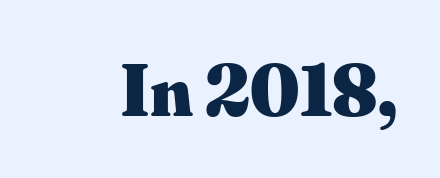
The image shows 75 px heavy serif type, upright; set normal letter spacing, not underlined; medium stroke contrast and a small x-height.
